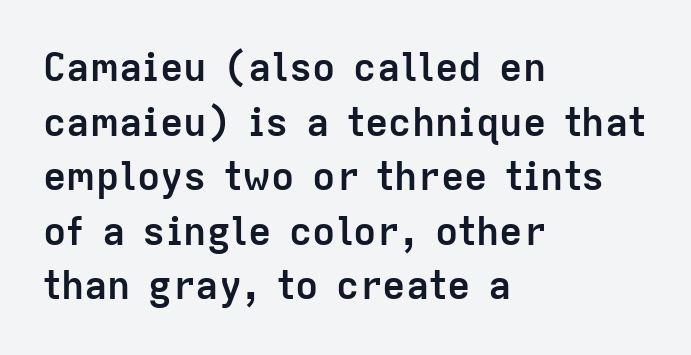
Unmarked baselines from the first word to the last. Does the type have serifs? No, each stem ends abruptly. This sample has the flowing, uneven cadence of proportional lettering. Students, this is bold: see how much ink each stroke carries. Every stem runs plumb, perpendicular to the baseline.
